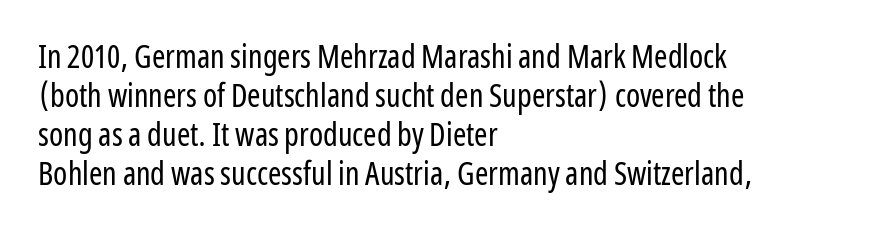
The image shows 32 px regular-weight, condensed sans-serif type, upright; set left-aligned, line spacing 1.22x, normal letter spacing, not underlined; low stroke contrast and a medium x-height.
